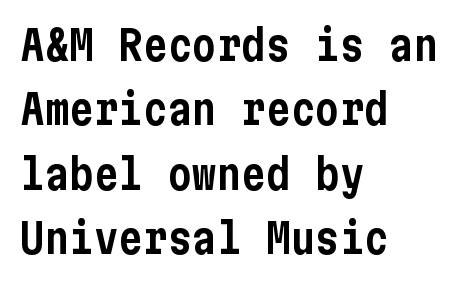
The image shows 41 px condensed sans-serif type, upright; set left-aligned, normal line spacing (1.57x), normal letter spacing, not underlined; low stroke contrast and a medium x-height.
